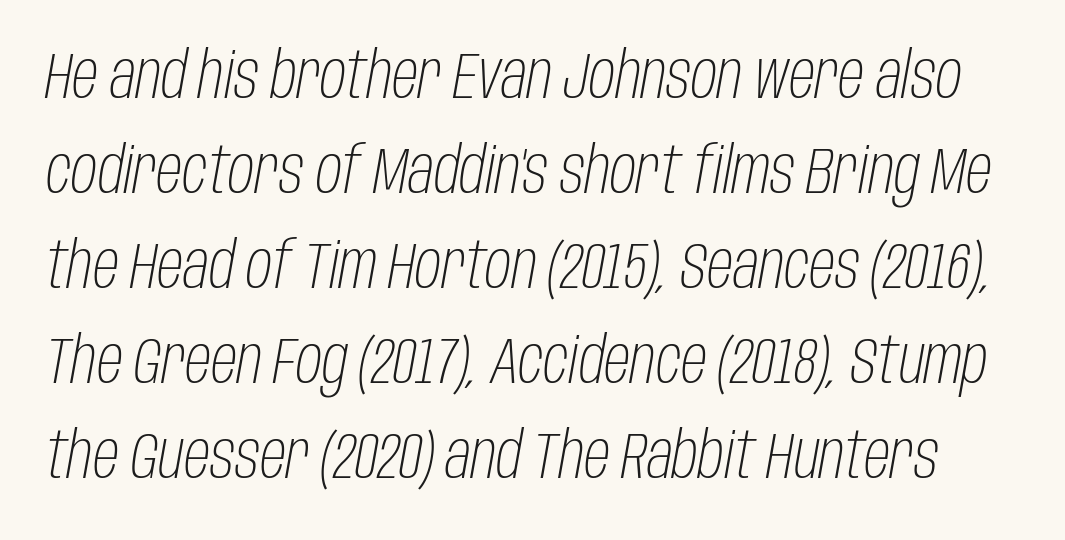
{"italic": "yes", "lean": "right", "slant_degrees": 10, "bold": "no", "weight": "light", "width": "condensed", "stroke_contrast": "low", "x_height": "large", "monospaced": "no", "underline": "no", "line_spacing": "normal", "line_spacing_ratio": 1.46, "letter_spacing": "normal", "letter_spacing_em": 0.0, "glyph_px": 65}
